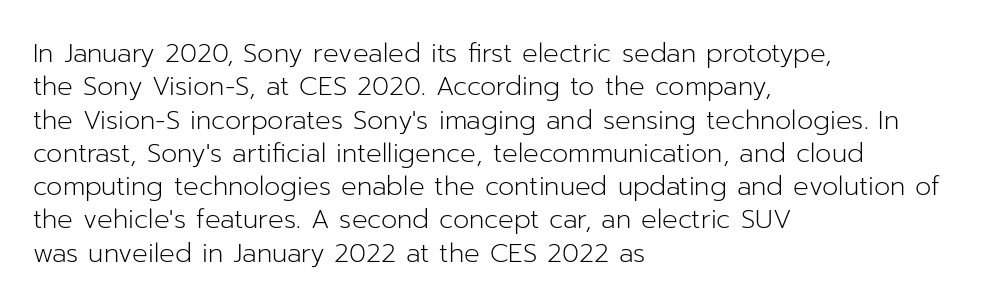
Q: Is the text bold? A: No.
Q: Is the text italic (slanted)? A: No, it is upright.
Q: Is the text underlined? A: No.
Q: How is the paragraph aligned? A: Left-aligned.
Q: Is the spacing between letters normal or unusually wide? A: Normal.
Q: Is the spacing between lines tight, normal or loose? A: Normal.
